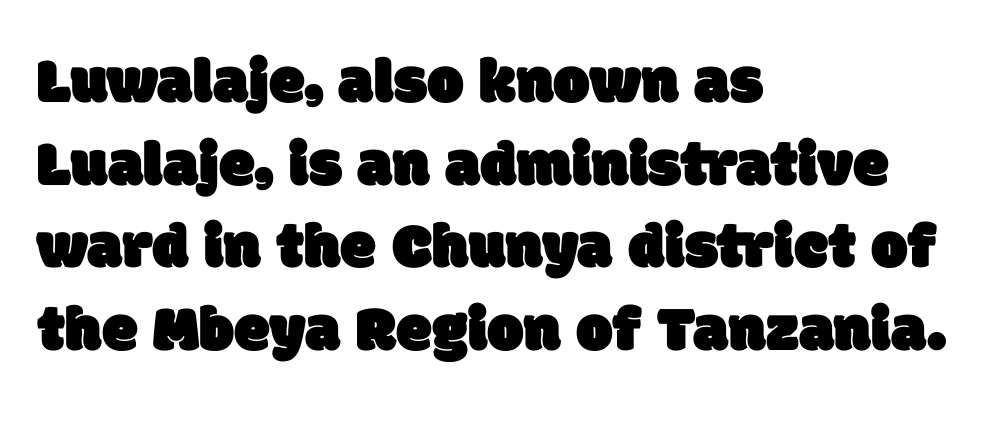
{"serif": "no", "width": "normal", "stroke_contrast": "low", "x_height": "large", "monospaced": "no", "underline": "no", "align": "left", "line_spacing": "normal", "line_spacing_ratio": 1.27, "letter_spacing": "normal", "letter_spacing_em": 0.0, "glyph_px": 65}
